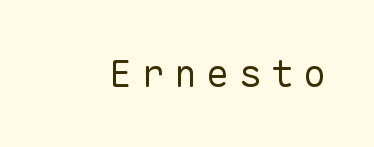
The letters stand upright; this is a roman face. Think of a typewriter: that constant character pitch is what you see here. Beneath every word, the page is bare. A typesetter would label this face a sans. A typesetter would call this heavily tracked-out type.
